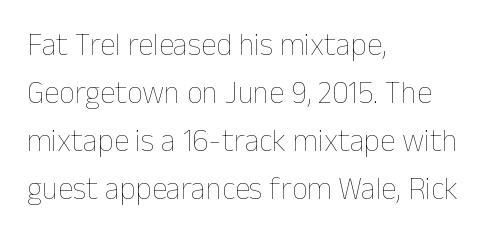
The image shows 31 px thin type, upright; set left-aligned, normal line spacing (1.55x), normal letter spacing, not underlined; low stroke contrast and a medium x-height.
